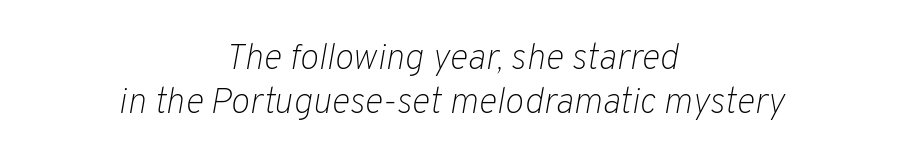
{"italic": "yes", "lean": "right", "slant_degrees": 10, "bold": "no", "weight": "light", "width": "normal", "stroke_contrast": "low", "x_height": "medium", "monospaced": "no", "underline": "no", "align": "center", "line_spacing_ratio": 1.21, "letter_spacing": "normal", "letter_spacing_em": 0.0, "glyph_px": 36}
